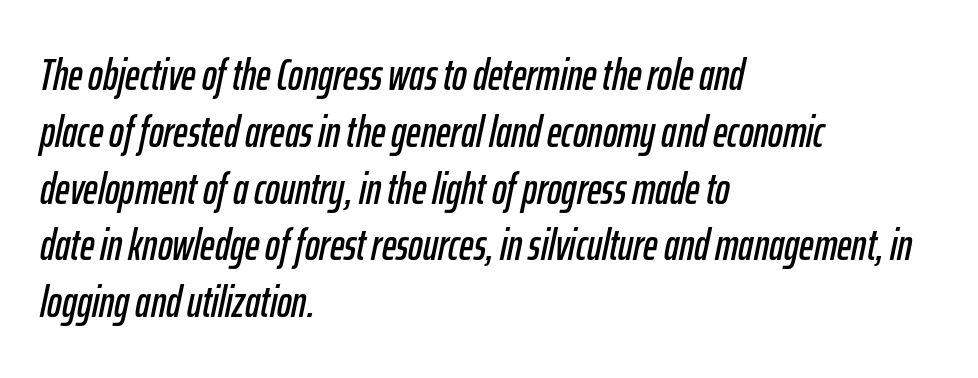
The image shows 44 px condensed type, italic (leaning right); set left-aligned, normal line spacing (1.29x), normal letter spacing, not underlined; low stroke contrast and a medium x-height.
